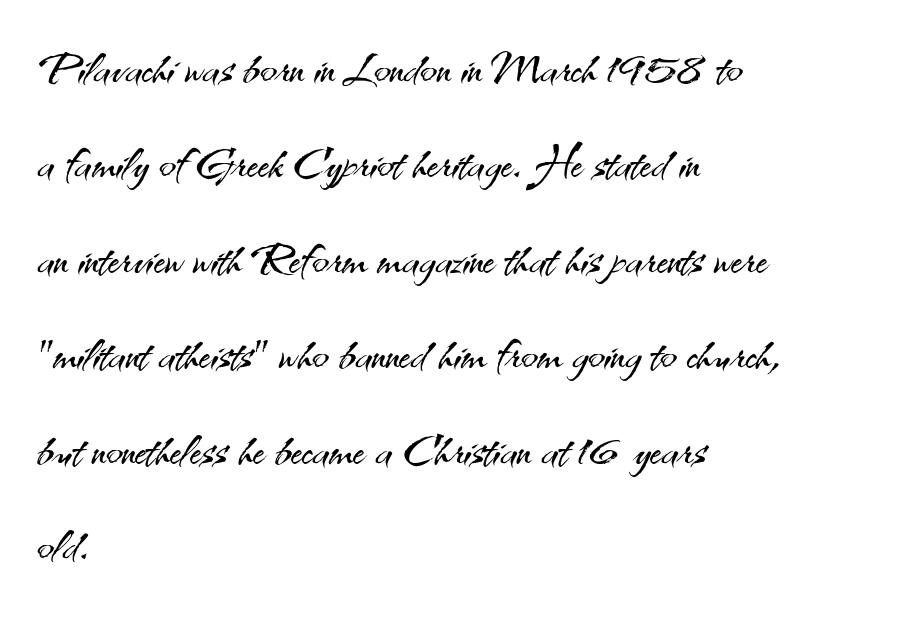
{"serif": "no", "bold": "no", "weight": "light", "width": "normal", "stroke_contrast": "medium", "x_height": "small", "monospaced": "no", "underline": "no", "align": "left", "line_spacing": "normal", "line_spacing_ratio": 1.54, "letter_spacing": "normal", "letter_spacing_em": 0.0, "glyph_px": 62}
